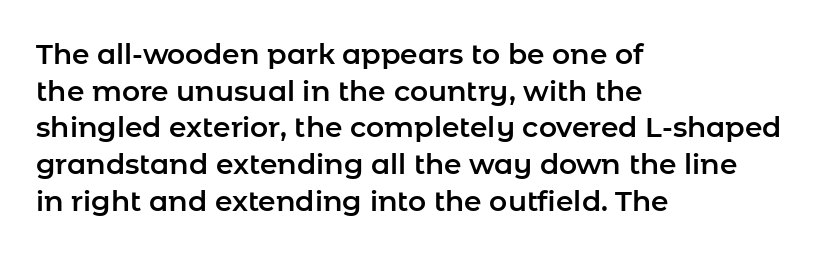
{"serif": "no", "italic": "no", "width": "normal", "stroke_contrast": "low", "x_height": "medium", "monospaced": "no", "underline": "no", "align": "left", "line_spacing": "normal", "line_spacing_ratio": 1.31, "letter_spacing": "normal", "letter_spacing_em": 0.0, "glyph_px": 28}
